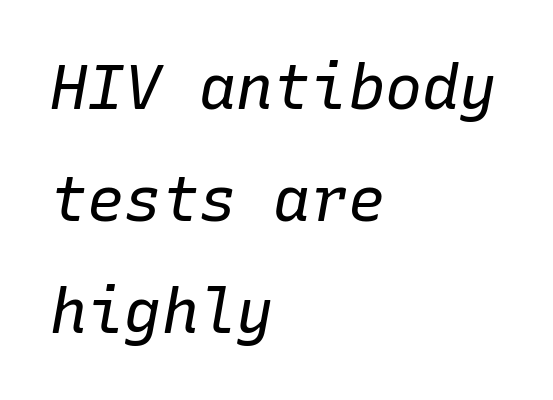
The area under the type is left untouched. The paragraph shown leans on its left margin. Note the uniform advance width — an 'i' takes as much space as an 'm'. There is no visible air inserted between adjacent glyphs.
